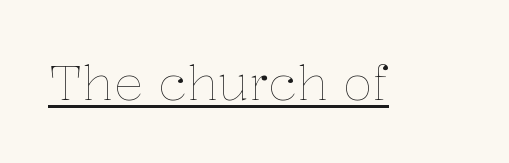
Q: Is the text bold? A: No.
Q: Is the text italic (slanted)? A: No, it is upright.
Q: Is the text underlined? A: Yes.
Q: Is the spacing between letters normal or unusually wide? A: Normal.
Q: Width (condensed, normal, or wide)? A: Normal.
Q: Stroke contrast? A: Low.
Q: x-height? A: Medium.
Q: Monospaced? A: No.
